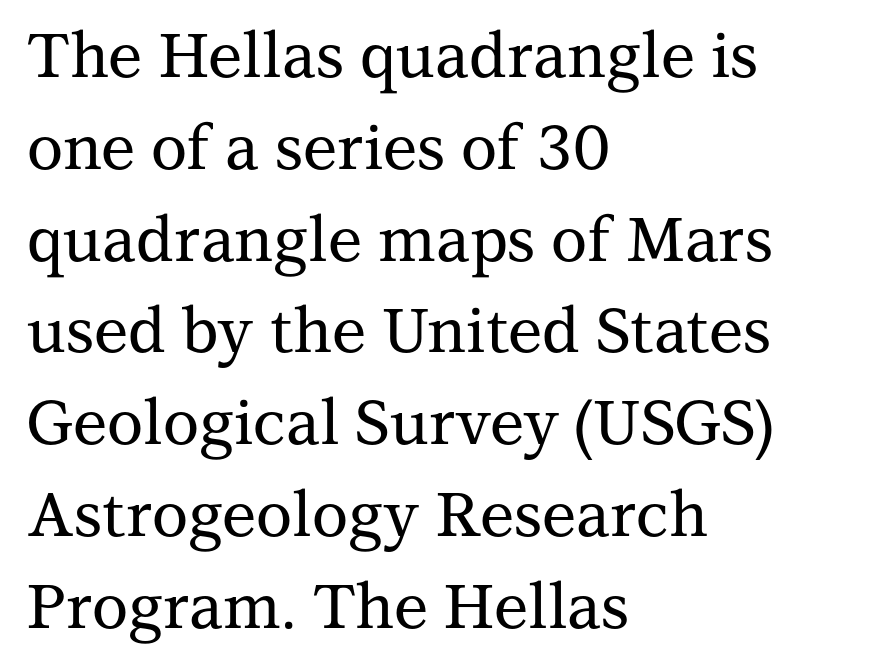
Small tapered or slab feet sit at the stroke ends, so this counts as serif. In terms of letterspacing, this is plain default setting. Note the varied advance widths — an 'i' is clearly narrower than an 'm'. Teacher's note: observe the even left margin — that is flush-left alignment.
